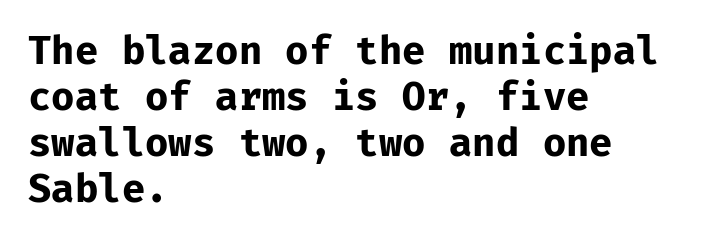
{"serif": "no", "italic": "no", "bold": "yes", "weight": "bold", "width": "normal", "stroke_contrast": "low", "x_height": "medium", "monospaced": "yes", "underline": "no", "align": "left", "line_spacing_ratio": 1.21, "letter_spacing": "normal", "letter_spacing_em": 0.0, "glyph_px": 38}
